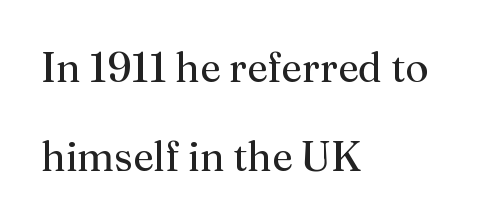
If you drew a ruler down the left edge, every line would touch it. Every stem runs plumb, perpendicular to the baseline. The specimen omits any rule beneath the text block's lines. The font family rendered here belongs to the serif group.
